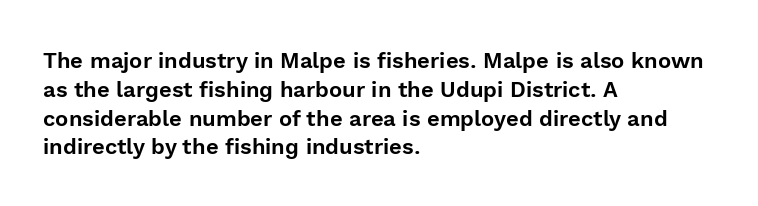
The image shows 22 px text type, upright; set left-aligned, normal line spacing (1.31x), normal letter spacing, not underlined.
